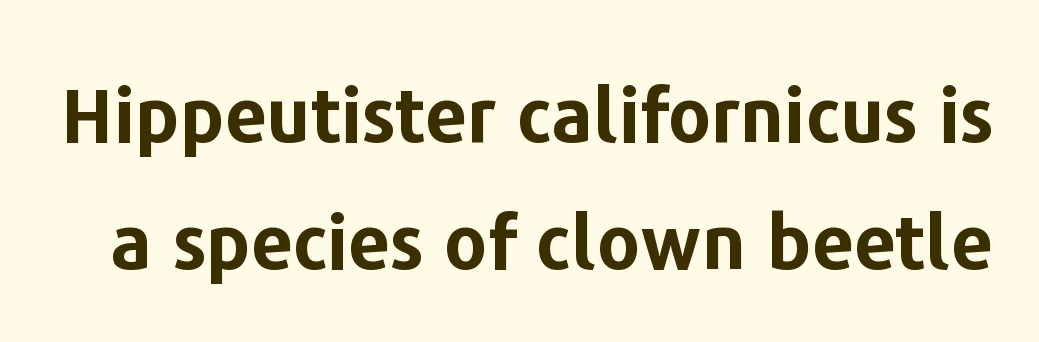
The image shows 75 px bold sans-serif type, upright; set normal line spacing (1.7x), normal letter spacing, not underlined; low stroke contrast and a medium x-height.
